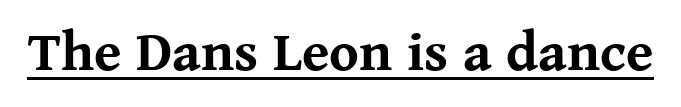
The image shows 56 px bold serif type, upright; set normal letter spacing, underlined; medium stroke contrast and a medium x-height.
